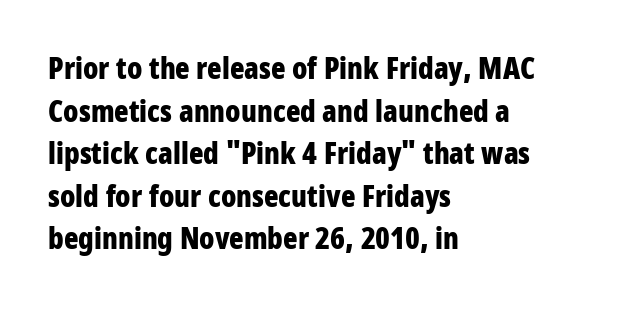
The image shows 30 px bold, condensed sans-serif type, upright; set left-aligned, normal line spacing (1.42x), normal letter spacing, not underlined; low stroke contrast and a large x-height.
